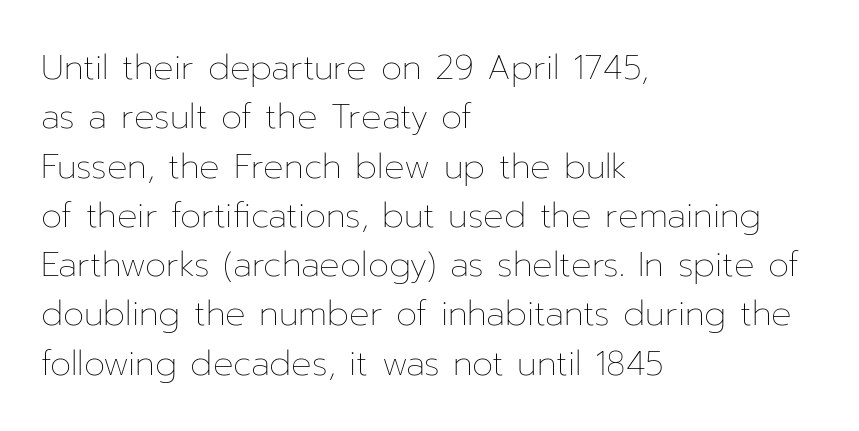
The image shows 34 px thin type, upright; set left-aligned, normal line spacing (1.45x), normal letter spacing, not underlined; low stroke contrast and a medium x-height.
